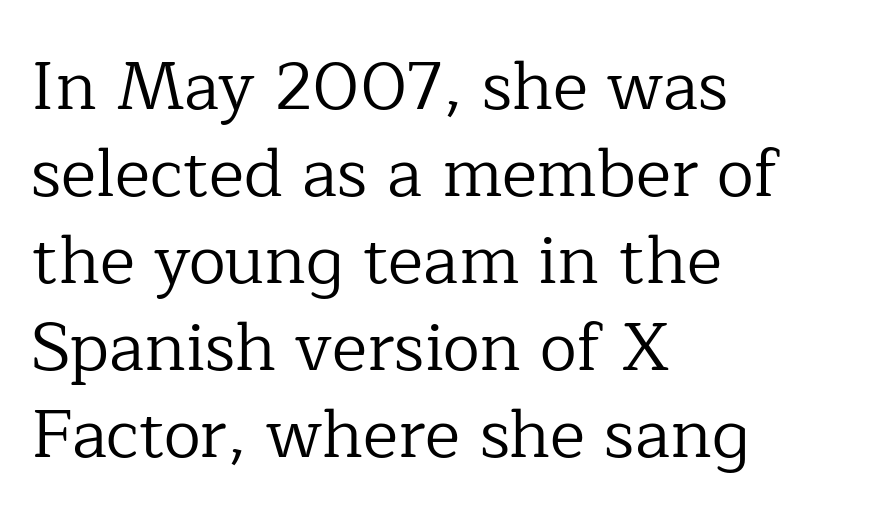
The image shows 67 px regular-weight serif type, upright; set left-aligned, normal line spacing (1.3x), normal letter spacing, not underlined; low stroke contrast and a medium x-height.
